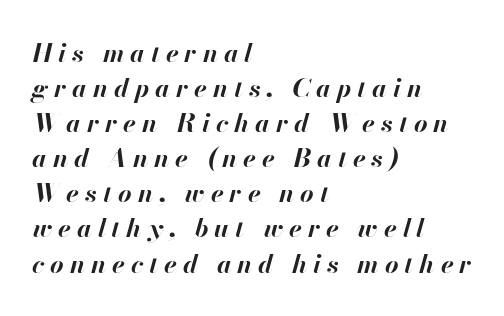
Q: Is the text bold? A: Yes.
Q: Is the text italic (slanted)? A: Yes, it leans right by about 13 degrees.
Q: Is the text underlined? A: No.
Q: How is the paragraph aligned? A: Left-aligned.
Q: Is the spacing between letters normal or unusually wide? A: Unusually wide.
Q: Is the spacing between lines tight, normal or loose? A: Normal.
